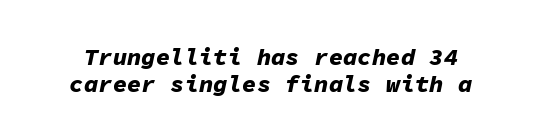
Q: Is the text bold? A: Yes.
Q: Is the text italic (slanted)? A: Yes, it leans right by about 11 degrees.
Q: Is the text underlined? A: No.
Q: Is the spacing between letters normal or unusually wide? A: Normal.
Q: Is the spacing between lines tight, normal or loose? A: Tight.
